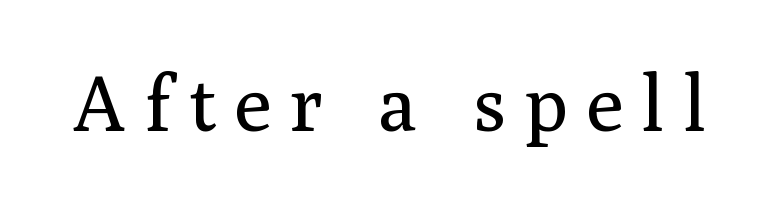
Q: Is the text bold? A: No.
Q: Is the text italic (slanted)? A: No, it is upright.
Q: Is the typeface a serif or a sans-serif typeface? A: Serif.
Q: Is the text underlined? A: No.
Q: Is the spacing between letters normal or unusually wide? A: Unusually wide.
Q: Width (condensed, normal, or wide)? A: Normal.
Q: Stroke contrast? A: Medium.
Q: x-height? A: Medium.
Q: Monospaced? A: No.
